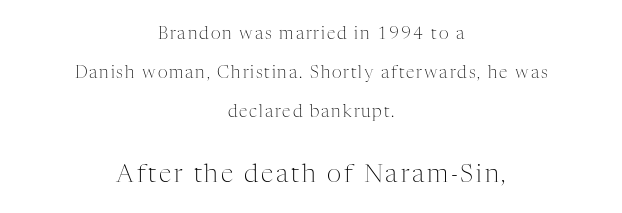
These lines stand farther apart than default settings would place them. Only glyphs here, with clear space below each row. This is not heavy type; no bold has been used. The whitespace from short lines is split evenly between both sides. Of the two passages, the one underneath uses the larger point size.
